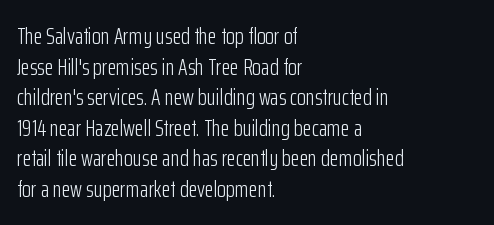
Vertical spacing — default. The text block is weighted toward the left margin, trailing off unevenly rightward. The baseline area is clear. These lines keep a tight, regular rhythm from letter to letter. No extra ink here — the face is not bold.
